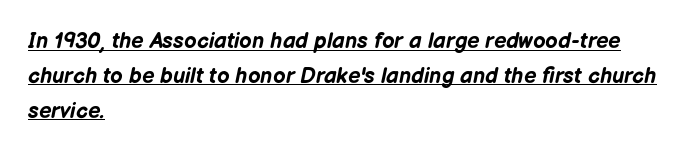
Q: Is the text bold? A: Yes.
Q: Is the text italic (slanted)? A: Yes, it leans right by about 12 degrees.
Q: Is the text underlined? A: Yes.
Q: How is the paragraph aligned? A: Left-aligned.
Q: Is the spacing between letters normal or unusually wide? A: Normal.
Q: Is the spacing between lines tight, normal or loose? A: Normal.
